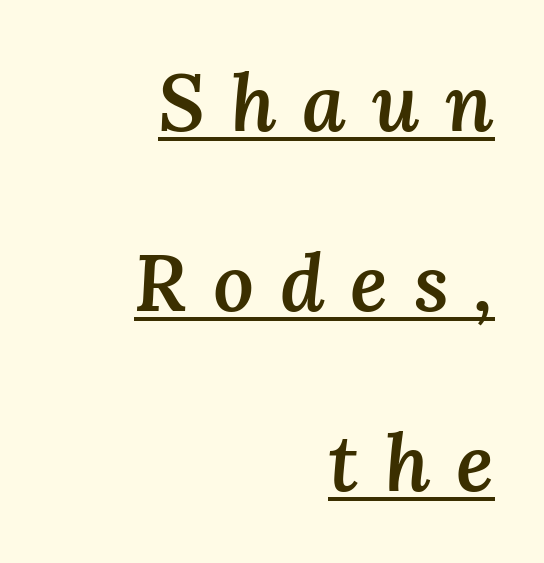
The image shows 80 px semibold type, italic (leaning right); set right-aligned, loose line spacing (2.25x), unusually wide letter spacing (+0.32 em), underlined; medium stroke contrast and a medium x-height.
